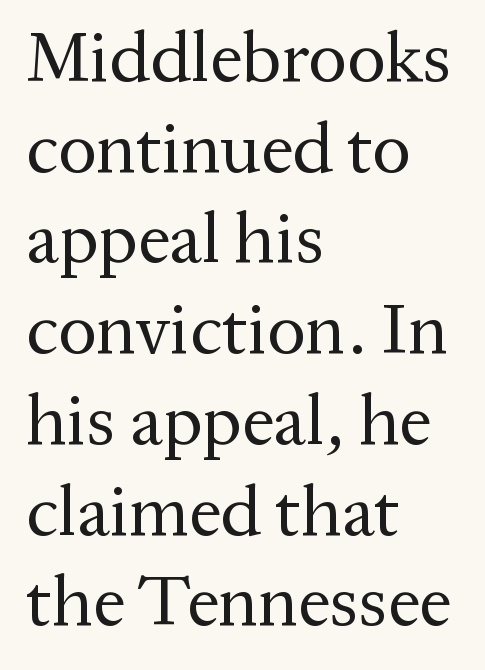
Spacing between characters is what you'd get straight out of the box. The lines in this sample share a left origin and differ only in where they stop. The rendering shows small feet on the letterforms — a serif design. A bare baseline throughout the passage.
